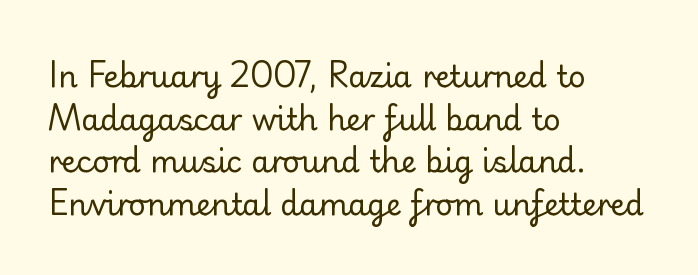
Q: Is the text bold? A: No.
Q: Is the text italic (slanted)? A: No, it is upright.
Q: Is the typeface a serif or a sans-serif typeface? A: Sans-serif.
Q: Is the text underlined? A: No.
Q: How is the paragraph aligned? A: Left-aligned.
Q: Is the spacing between letters normal or unusually wide? A: Normal.
Q: Is the spacing between lines tight, normal or loose? A: Normal.
Q: Width (condensed, normal, or wide)? A: Normal.
Q: Stroke contrast? A: Low.
Q: x-height? A: Small.
Q: Monospaced? A: No.
